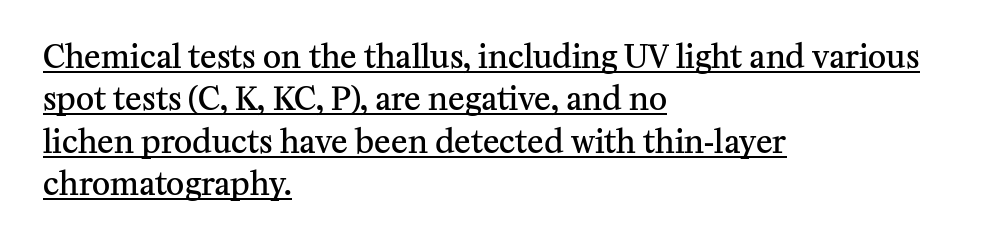
The image shows 31 px semibold serif type, upright; set left-aligned, normal line spacing (1.37x), normal letter spacing, underlined; medium stroke contrast and a medium x-height.
